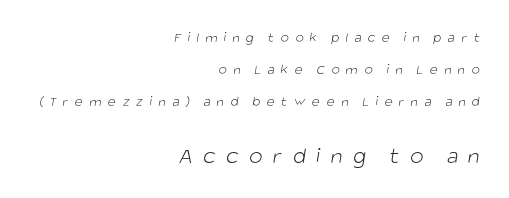
{"bold": "no", "underline": "no", "align": "right", "line_spacing": "loose", "line_spacing_ratio": 2.27, "letter_spacing": "wide", "letter_spacing_em": 0.45, "larger_block": "second", "size_ratio": 1.64, "glyph_px": 23}
